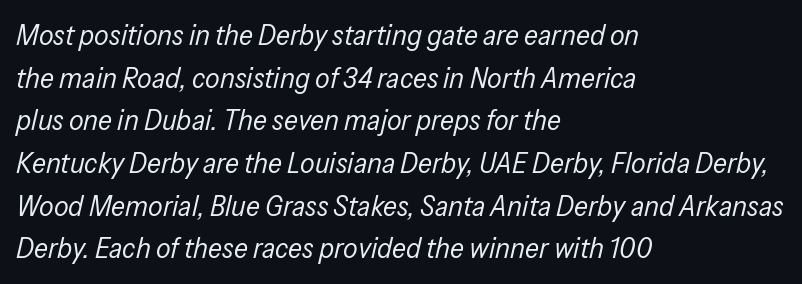
Students, observe: this is what conventionally led text looks like. You could not count columns in this text — the font is proportionally spaced. The paragraph has a hard left edge and a soft right edge. These glyphs show unthickened strokes, regular width or finer. The axis of the letterforms is tilted away from vertical.
